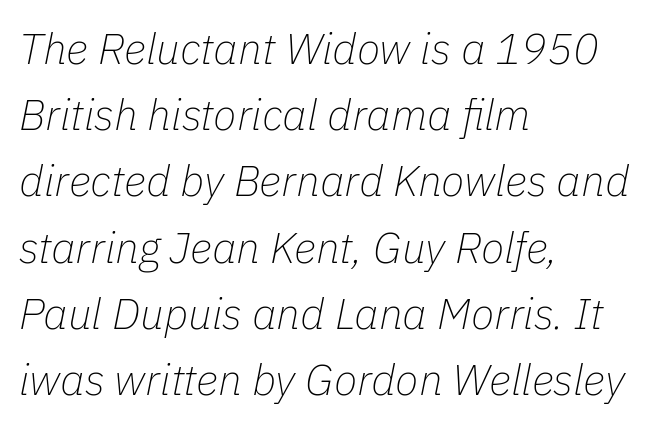
Q: Is the text bold? A: No.
Q: Is the text italic (slanted)? A: Yes, it leans right by about 11 degrees.
Q: Is the text underlined? A: No.
Q: How is the paragraph aligned? A: Left-aligned.
Q: Is the spacing between letters normal or unusually wide? A: Normal.
Q: Is the spacing between lines tight, normal or loose? A: Normal.
Q: Width (condensed, normal, or wide)? A: Normal.
Q: Stroke contrast? A: Low.
Q: x-height? A: Medium.
Q: Monospaced? A: No.
